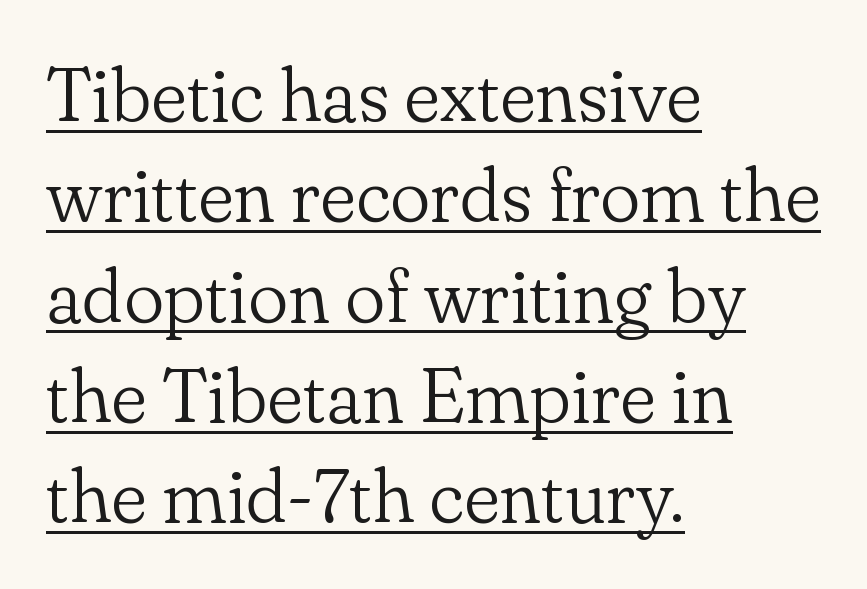
{"serif": "yes", "italic": "no", "bold": "no", "weight": "light", "width": "normal", "stroke_contrast": "low", "x_height": "small", "monospaced": "no", "underline": "yes", "align": "left", "line_spacing": "normal", "line_spacing_ratio": 1.32, "letter_spacing": "normal", "letter_spacing_em": 0.0, "glyph_px": 76}
